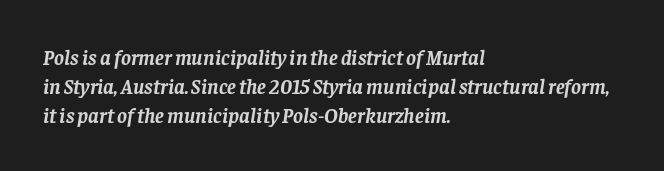
Default kerning and tracking; the words read as compact shapes. Decoration check: the copy has no underline. One-word summary of the alignment: left. Summary of vertical rhythm: regular, with standard interline spacing.
